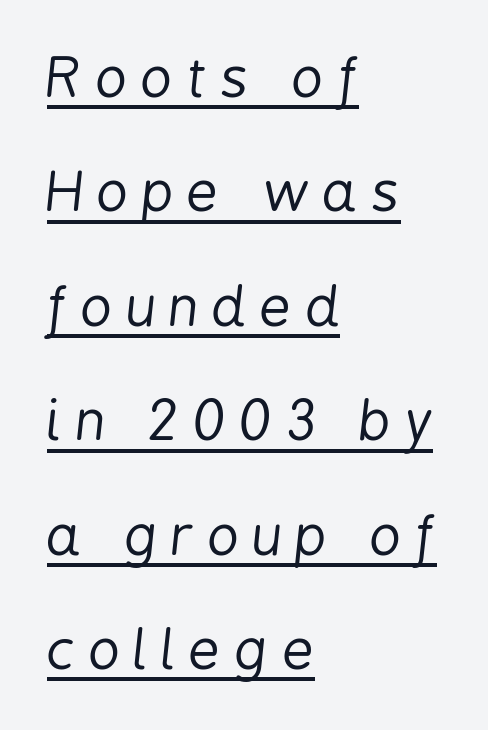
The image shows 55 px regular-weight, condensed type, italic (leaning right); set left-aligned, loose line spacing (2.08x), unusually wide letter spacing (+0.25 em), underlined; low stroke contrast and a medium x-height.
